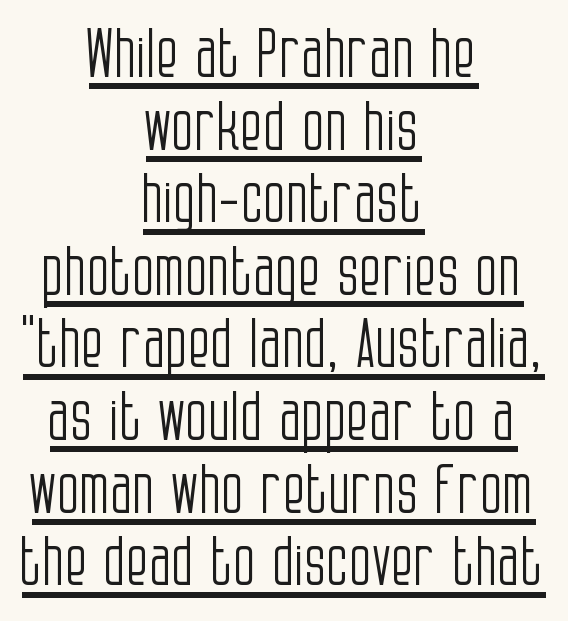
Q: Is the text bold? A: No.
Q: Is the text italic (slanted)? A: No, it is upright.
Q: Is the typeface a serif or a sans-serif typeface? A: Sans-serif.
Q: Is the text underlined? A: Yes.
Q: How is the paragraph aligned? A: Centered.
Q: Is the spacing between letters normal or unusually wide? A: Normal.
Q: Is the spacing between lines tight, normal or loose? A: Tight.
Q: Width (condensed, normal, or wide)? A: Condensed.
Q: Stroke contrast? A: Low.
Q: x-height? A: Large.
Q: Monospaced? A: No.
